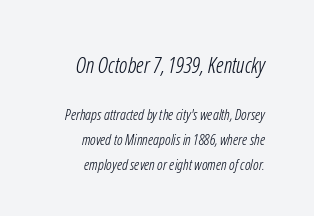
{"bold": "no", "underline": "no", "align": "right", "line_spacing": "normal", "line_spacing_ratio": 1.67, "letter_spacing": "normal", "letter_spacing_em": 0.0, "larger_block": "first", "size_ratio": 1.47, "glyph_px": 22}
